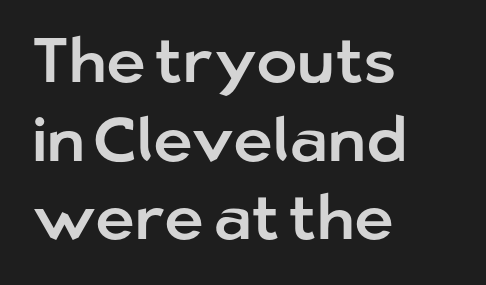
{"serif": "no", "italic": "no", "width": "normal", "stroke_contrast": "low", "x_height": "medium", "monospaced": "no", "underline": "no", "align": "left", "line_spacing": "normal", "line_spacing_ratio": 1.27, "letter_spacing": "normal", "letter_spacing_em": 0.0, "glyph_px": 62}
